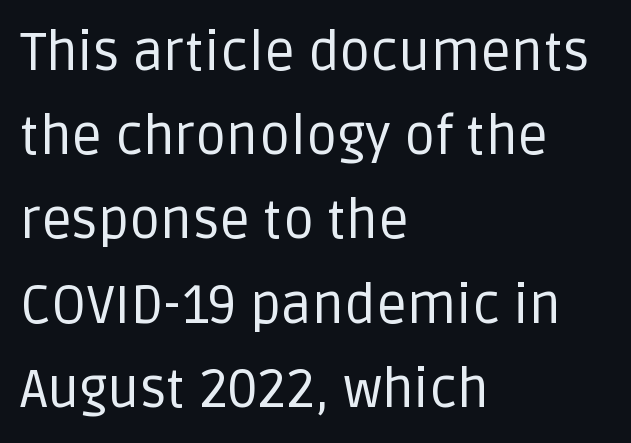
The image shows 54 px regular-weight sans-serif type, upright; set left-aligned, normal line spacing (1.56x), normal letter spacing, not underlined; low stroke contrast and a large x-height.
